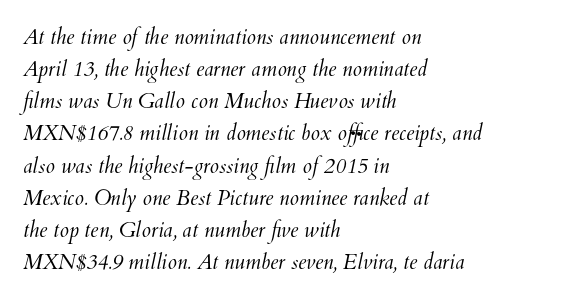
Q: Is the text bold? A: No.
Q: Is the text underlined? A: No.
Q: How is the paragraph aligned? A: Left-aligned.
Q: Is the spacing between letters normal or unusually wide? A: Normal.
Q: Is the spacing between lines tight, normal or loose? A: Normal.
